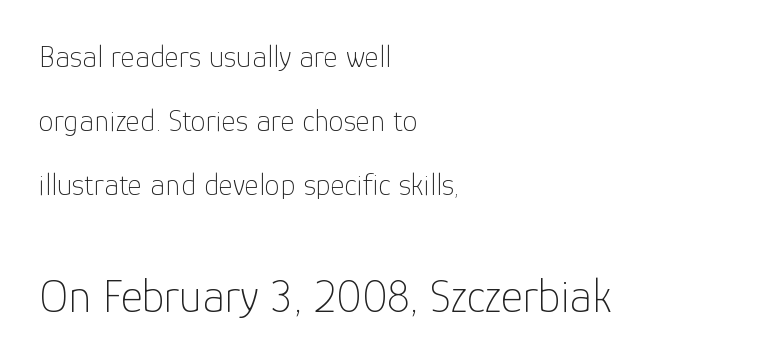
The image shows 47 px thin sans-serif type, upright; set left-aligned, loose line spacing (2.07x), normal letter spacing, not underlined; the second (bottom) block is 1.52x larger; low stroke contrast and a medium x-height.
